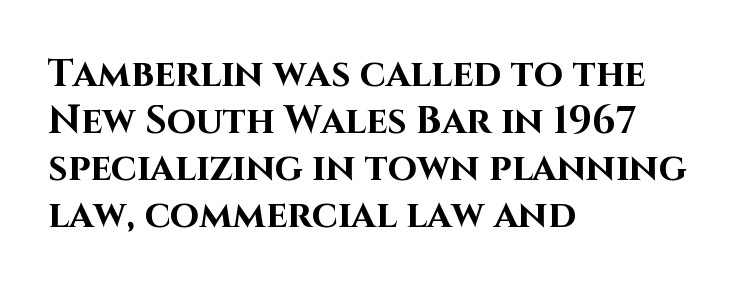
Q: Is the text bold? A: Yes.
Q: Is the text italic (slanted)? A: No, it is upright.
Q: Is the typeface a serif or a sans-serif typeface? A: Sans-serif.
Q: Is the text underlined? A: No.
Q: How is the paragraph aligned? A: Left-aligned.
Q: Is the spacing between letters normal or unusually wide? A: Normal.
Q: Width (condensed, normal, or wide)? A: Normal.
Q: Stroke contrast? A: High.
Q: x-height? A: Large.
Q: Monospaced? A: No.
